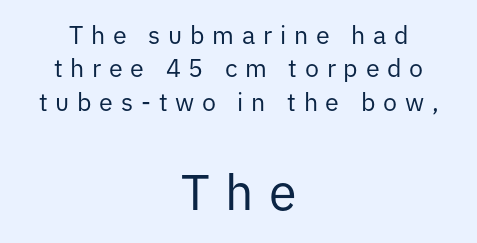
Q: Is the text bold? A: No.
Q: Is the text italic (slanted)? A: No, it is upright.
Q: Is the typeface a serif or a sans-serif typeface? A: Sans-serif.
Q: Is the text underlined? A: No.
Q: How is the paragraph aligned? A: Centered.
Q: Is the spacing between letters normal or unusually wide? A: Unusually wide.
Q: Is the spacing between lines tight, normal or loose? A: Normal.
Q: Which block of text is set in a larger size, the first (top) or the second (bottom)? A: The second (bottom) one.
Q: Width (condensed, normal, or wide)? A: Normal.
Q: Stroke contrast? A: Low.
Q: x-height? A: Medium.
Q: Monospaced? A: No.
